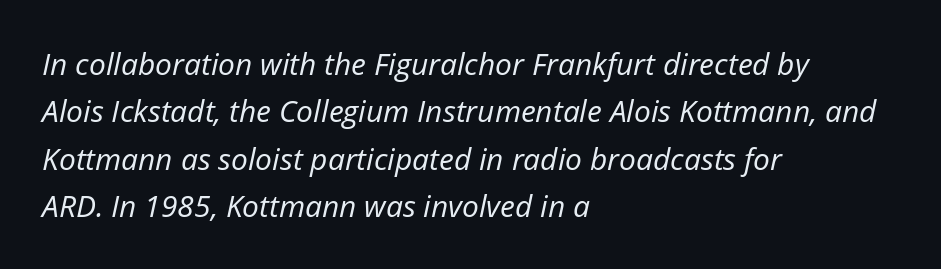
Horizontal alignment here is leftward, the default for most running prose. No word sits above an underline. The line texture is even and compact thanks to regular tracking. The whole block is typeset with a tilt. The strokes carry an ordinary text weight at most. Here the designer chose a conventional face with non-uniform glyph widths.
